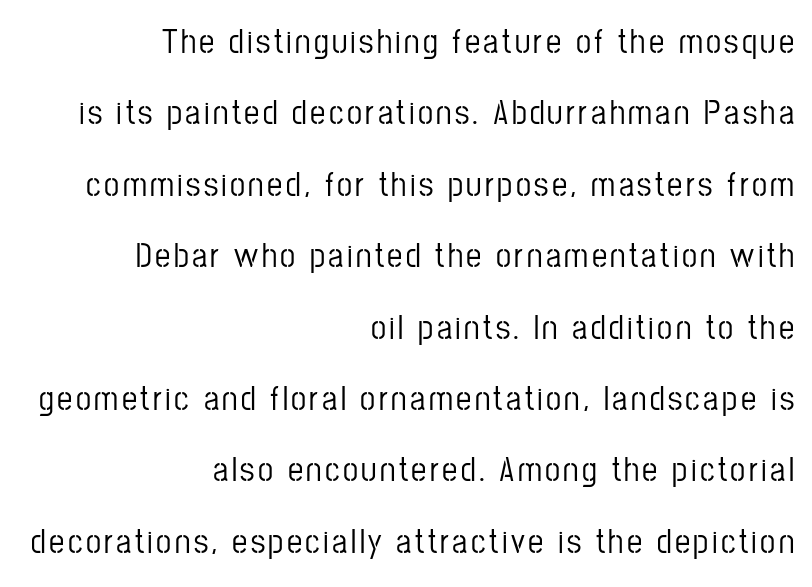
Q: Is the text italic (slanted)? A: No, it is upright.
Q: Is the typeface a serif or a sans-serif typeface? A: Sans-serif.
Q: Is the text underlined? A: No.
Q: How is the paragraph aligned? A: Right-aligned.
Q: Is the spacing between lines tight, normal or loose? A: Loose.
Q: Width (condensed, normal, or wide)? A: Condensed.
Q: Stroke contrast? A: Low.
Q: x-height? A: Medium.
Q: Monospaced? A: No.
